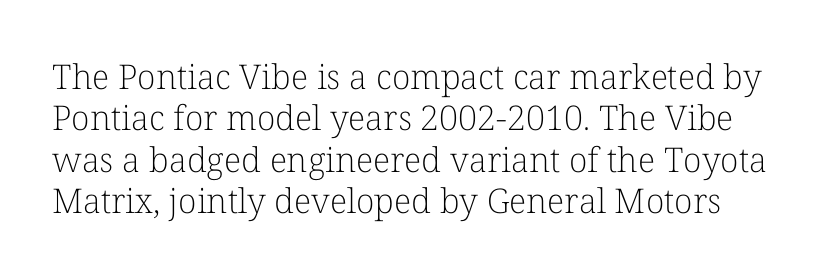
The image shows 34 px light serif type, upright; set line spacing 1.22x, normal letter spacing, not underlined; low stroke contrast and a medium x-height.
